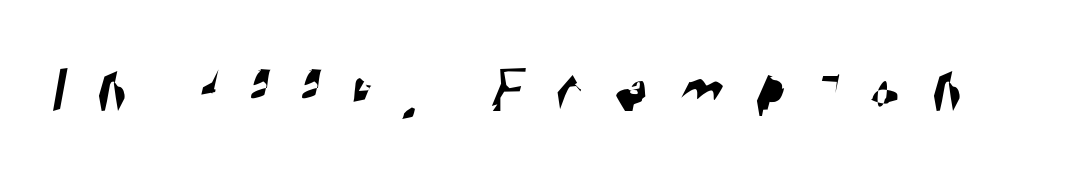
Q: Is the typeface a serif or a sans-serif typeface? A: Sans-serif.
Q: Is the text underlined? A: No.
Q: Is the spacing between letters normal or unusually wide? A: Unusually wide.
Q: Width (condensed, normal, or wide)? A: Condensed.
Q: Stroke contrast? A: High.
Q: x-height? A: Large.
Q: Monospaced? A: No.
